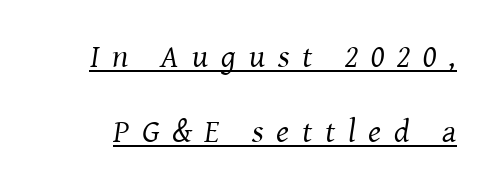
{"serif": "yes", "italic": "yes", "lean": "right", "slant_degrees": 8, "bold": "no", "weight": "regular", "width": "normal", "stroke_contrast": "medium", "x_height": "medium", "monospaced": "no", "underline": "yes", "line_spacing": "loose", "line_spacing_ratio": 2.26, "letter_spacing": "wide", "letter_spacing_em": 0.39, "glyph_px": 33}
